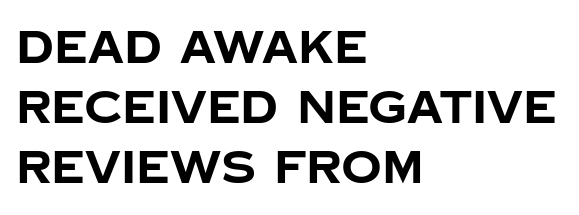
The image shows 45 px bold sans-serif type, upright; set left-aligned, normal line spacing (1.33x), normal letter spacing, not underlined; low stroke contrast and a large x-height.
